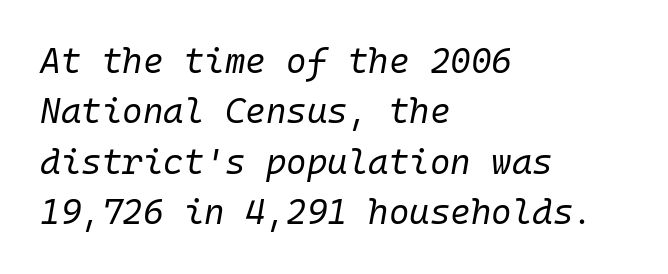
Bold? No — there's no thickening of the strokes. The face used here is monospaced, like something from a code editor. Posture: slanted. The line texture is even and compact thanks to regular tracking.
